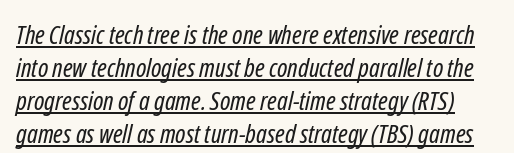
The image shows 26 px text type; set normal line spacing (1.27x), normal letter spacing, underlined.
